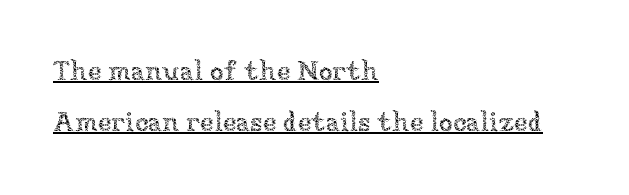
Like a heading marked for emphasis, these lines bear an underscore. It's the straight-up-and-down kind of type. Characters follow at the spacing the type designer built in. One-word summary of the alignment: left.
